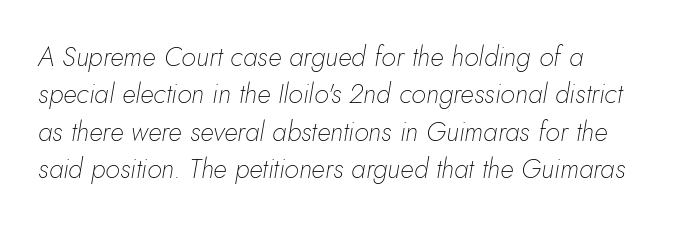
The rows are spaced the way most documents space them. Here the glyphs are tracked normally, forming tight word shapes. Each row of text sits above clean, open space. Line beginnings align vertically; line endings do not.
